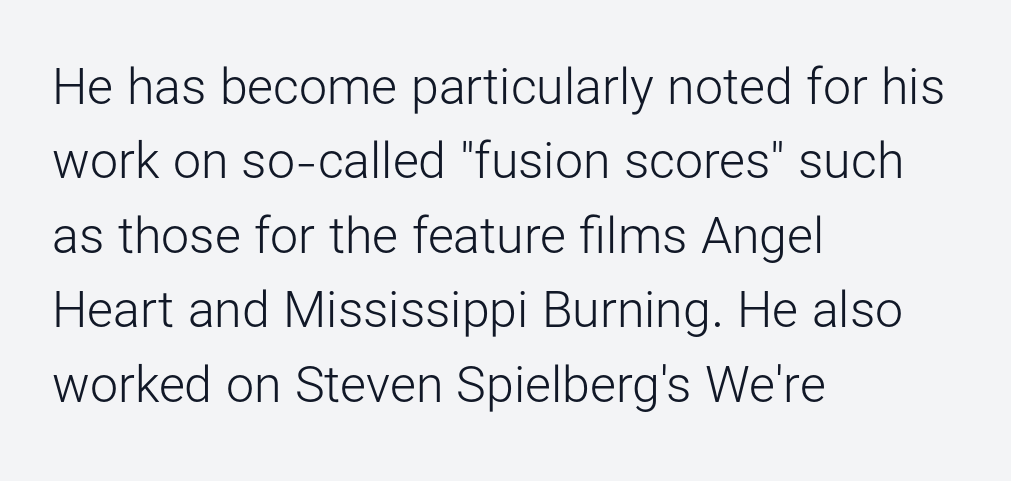
Vertical spacing — default. Quick note: underline off. Italic: no, the glyphs are upright roman. A light-to-regular cut is what we see here.
